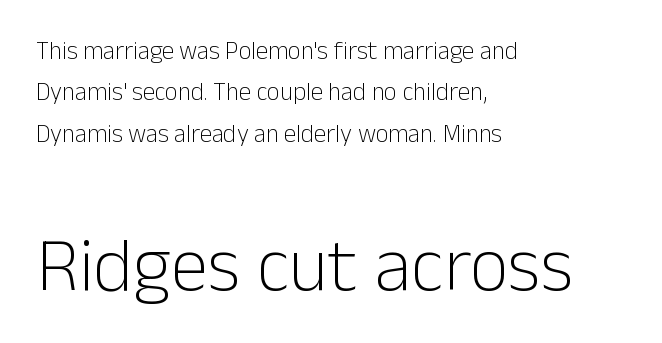
Q: Is the text bold? A: No.
Q: Is the text italic (slanted)? A: No, it is upright.
Q: Is the typeface a serif or a sans-serif typeface? A: Sans-serif.
Q: Is the text underlined? A: No.
Q: How is the paragraph aligned? A: Left-aligned.
Q: Is the spacing between letters normal or unusually wide? A: Normal.
Q: Is the spacing between lines tight, normal or loose? A: Normal.
Q: Which block of text is set in a larger size, the first (top) or the second (bottom)? A: The second (bottom) one.
Q: Width (condensed, normal, or wide)? A: Normal.
Q: Stroke contrast? A: Low.
Q: x-height? A: Medium.
Q: Monospaced? A: No.
